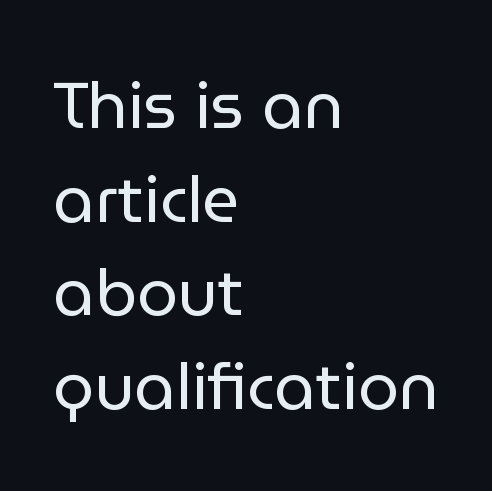
{"serif": "no", "italic": "no", "bold": "no", "weight": "regular", "width": "normal", "stroke_contrast": "low", "x_height": "medium", "monospaced": "no", "underline": "no", "align": "left", "line_spacing": "normal", "line_spacing_ratio": 1.44, "letter_spacing": "normal", "letter_spacing_em": 0.0, "glyph_px": 65}
